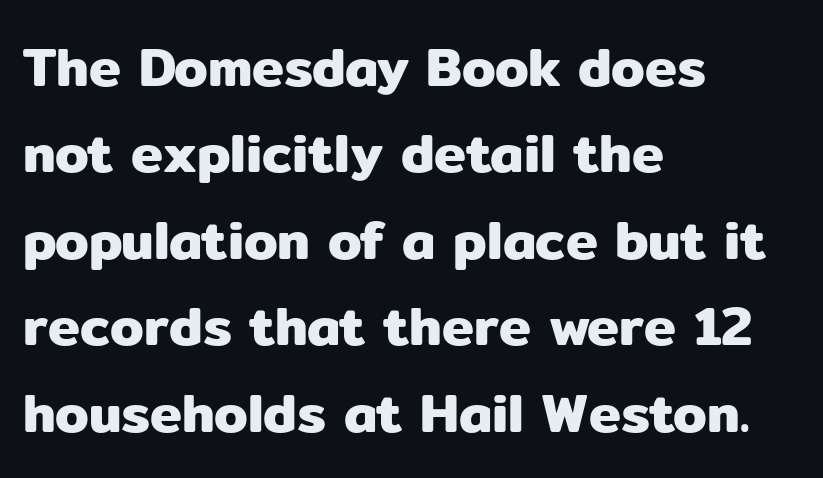
Nothing unusual about the tracking: characters are spaced as the font intends. The letters advance in unequal steps, a hallmark of proportional type. The passage shown is not underscored anywhere. In terms of leading, this rendering sits right in the middle. This is sans-serif lettering, the kind often seen on screens and signage.
